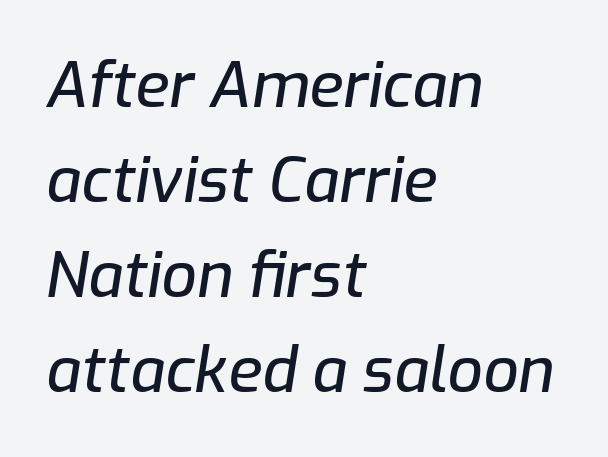
{"italic": "yes", "lean": "right", "slant_degrees": 9, "width": "normal", "stroke_contrast": "low", "x_height": "medium", "monospaced": "no", "underline": "no", "align": "left", "line_spacing": "normal", "line_spacing_ratio": 1.53, "letter_spacing": "normal", "letter_spacing_em": 0.0, "glyph_px": 62}
